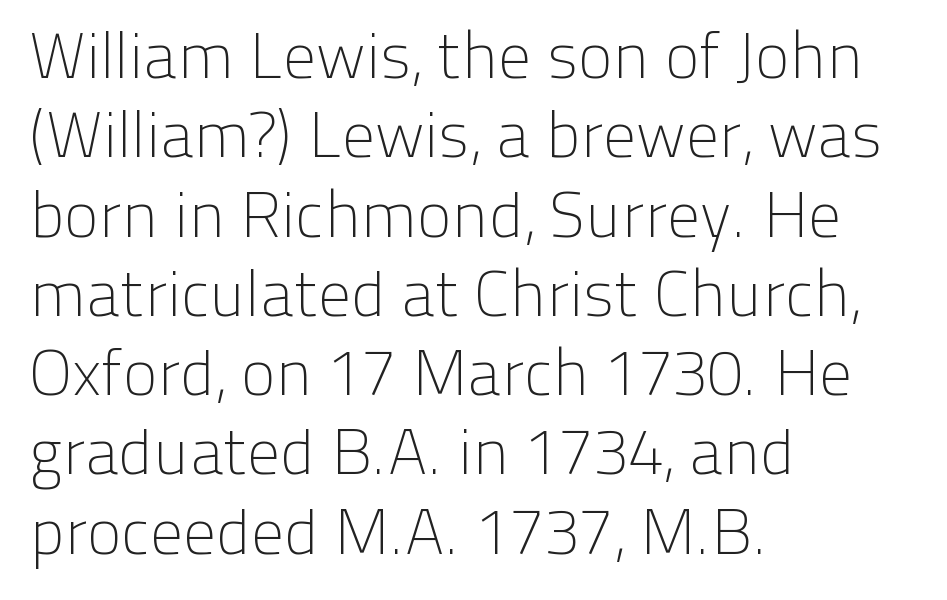
Q: Is the text bold? A: No.
Q: Is the text italic (slanted)? A: No, it is upright.
Q: Is the typeface a serif or a sans-serif typeface? A: Sans-serif.
Q: Is the text underlined? A: No.
Q: How is the paragraph aligned? A: Left-aligned.
Q: Is the spacing between letters normal or unusually wide? A: Normal.
Q: Width (condensed, normal, or wide)? A: Normal.
Q: Stroke contrast? A: Low.
Q: x-height? A: Medium.
Q: Monospaced? A: No.
